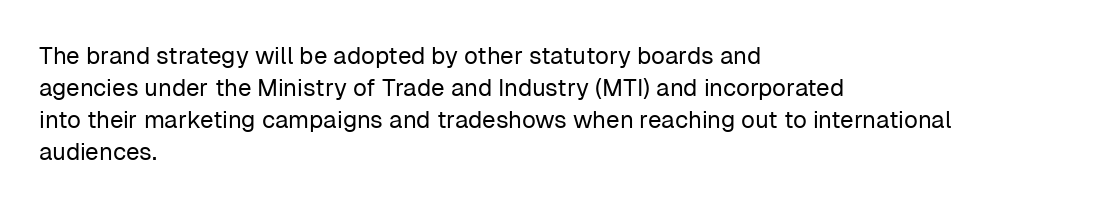
A bare baseline throughout the passage. Does the lettering tilt? It doesn't — this is upright. Leftover space on each line is placed entirely after the last word. Regarding leading, the lines here are spaced in the standard way. Inter-character spacing is left at the font's built-in metrics. Compared with a typical body face, this is equally light or lighter still.
